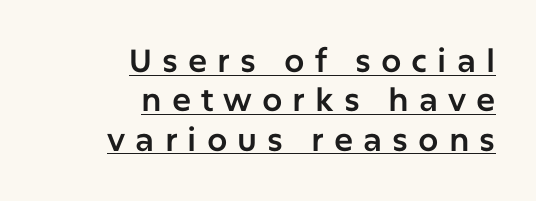
{"serif": "no", "italic": "no", "width": "normal", "stroke_contrast": "low", "x_height": "medium", "monospaced": "no", "underline": "yes", "align": "right", "line_spacing_ratio": 1.23, "letter_spacing": "wide", "letter_spacing_em": 0.31, "glyph_px": 32}
